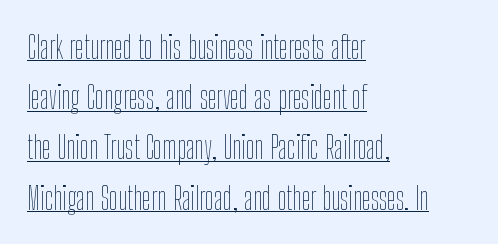
{"italic": "no", "bold": "no", "weight": "thin", "width": "condensed", "stroke_contrast": "low", "x_height": "medium", "monospaced": "no", "underline": "yes", "align": "left", "line_spacing": "normal", "line_spacing_ratio": 1.57, "letter_spacing": "normal", "letter_spacing_em": 0.0, "glyph_px": 32}
